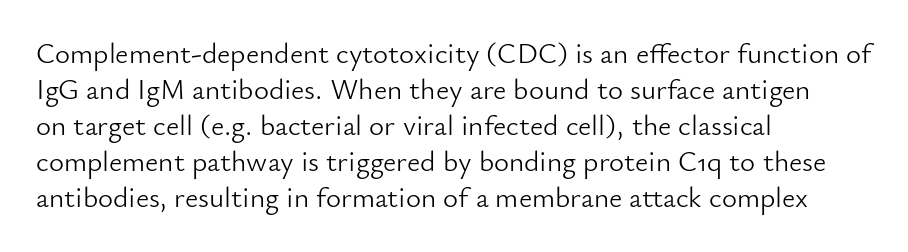
{"serif": "no", "italic": "no", "bold": "no", "weight": "light", "width": "normal", "stroke_contrast": "low", "x_height": "small", "monospaced": "no", "underline": "no", "align": "left", "line_spacing_ratio": 1.24, "letter_spacing": "normal", "letter_spacing_em": 0.0, "glyph_px": 29}
